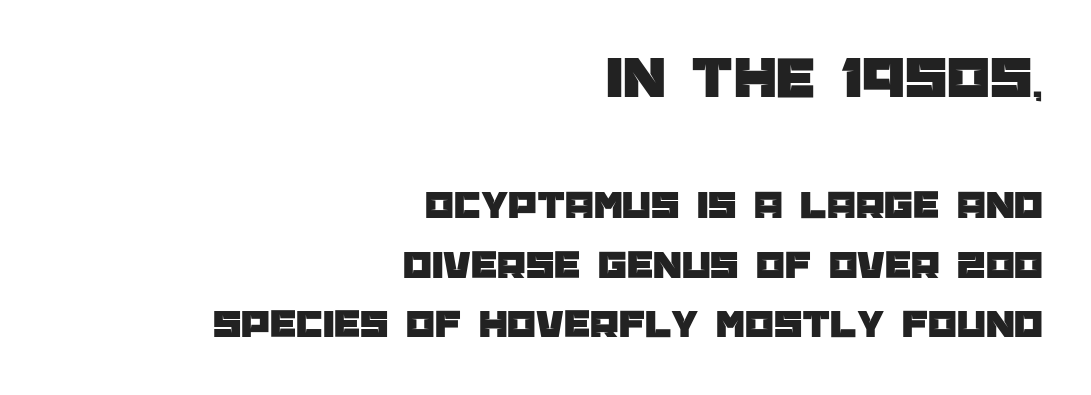
Q: Is the text italic (slanted)? A: No, it is upright.
Q: Is the typeface a serif or a sans-serif typeface? A: Sans-serif.
Q: Is the text underlined? A: No.
Q: How is the paragraph aligned? A: Right-aligned.
Q: Is the spacing between letters normal or unusually wide? A: Normal.
Q: Is the spacing between lines tight, normal or loose? A: Normal.
Q: Which block of text is set in a larger size, the first (top) or the second (bottom)? A: The first (top) one.
Q: Width (condensed, normal, or wide)? A: Normal.
Q: Stroke contrast? A: Low.
Q: x-height? A: Large.
Q: Monospaced? A: No.
